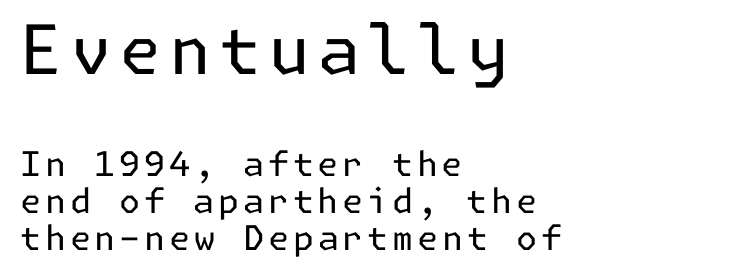
Q: Is the text bold? A: No.
Q: Is the text italic (slanted)? A: No, it is upright.
Q: Is the typeface a serif or a sans-serif typeface? A: Sans-serif.
Q: Is the text underlined? A: No.
Q: How is the paragraph aligned? A: Left-aligned.
Q: Is the spacing between lines tight, normal or loose? A: Tight.
Q: Which block of text is set in a larger size, the first (top) or the second (bottom)? A: The first (top) one.
Q: Width (condensed, normal, or wide)? A: Normal.
Q: Stroke contrast? A: Low.
Q: x-height? A: Medium.
